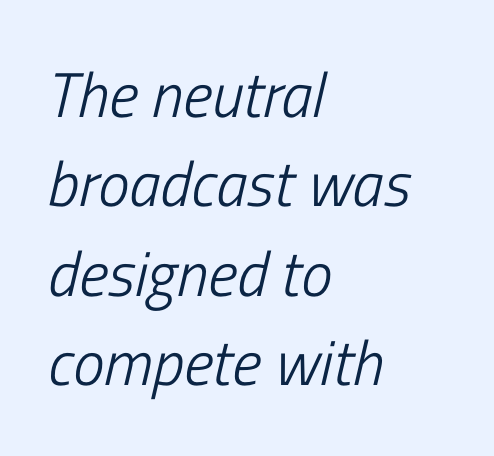
The image shows 63 px light, condensed type, italic (leaning right); set left-aligned, normal line spacing (1.42x), normal letter spacing, not underlined; low stroke contrast and a medium x-height.
